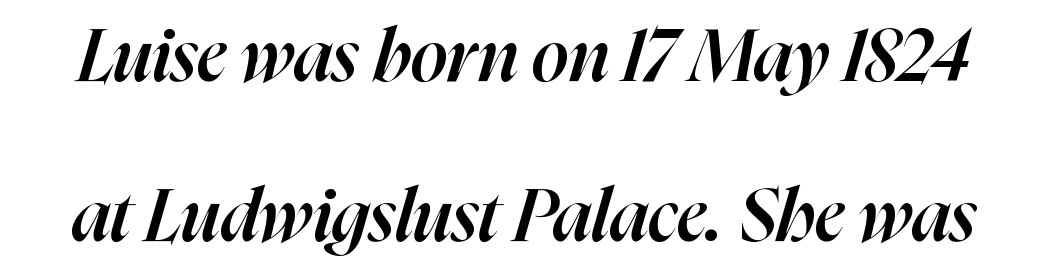
Q: Is the text bold? A: Semi-bold.
Q: Is the text italic (slanted)? A: Yes, it leans right by about 16 degrees.
Q: Is the text underlined? A: No.
Q: Is the spacing between letters normal or unusually wide? A: Normal.
Q: Is the spacing between lines tight, normal or loose? A: Loose.
Q: Width (condensed, normal, or wide)? A: Normal.
Q: Stroke contrast? A: High.
Q: x-height? A: Medium.
Q: Monospaced? A: No.
